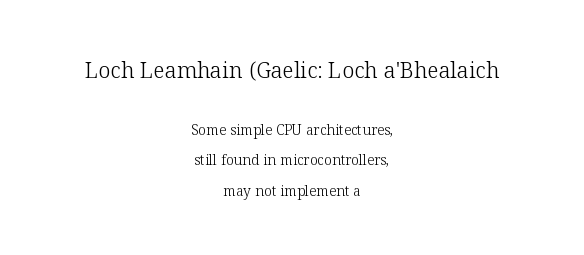
{"italic": "no", "bold": "no", "underline": "no", "align": "center", "line_spacing": "loose", "line_spacing_ratio": 2.18, "letter_spacing": "normal", "letter_spacing_em": 0.0, "larger_block": "first", "size_ratio": 1.57, "glyph_px": 22}
